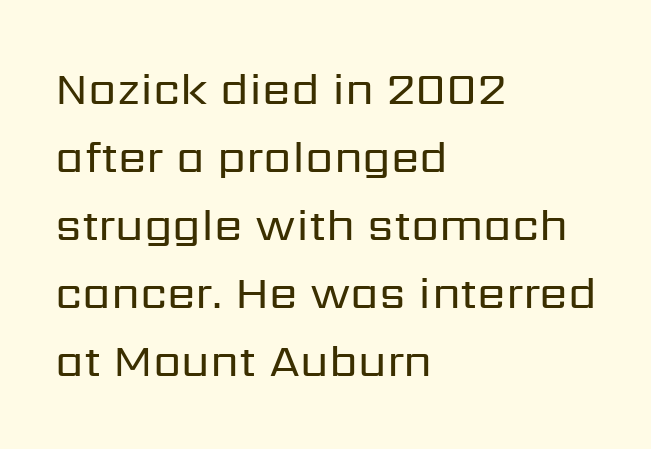
Q: Is the text bold? A: No.
Q: Is the text italic (slanted)? A: No, it is upright.
Q: Is the typeface a serif or a sans-serif typeface? A: Sans-serif.
Q: Is the text underlined? A: No.
Q: How is the paragraph aligned? A: Left-aligned.
Q: Is the spacing between letters normal or unusually wide? A: Normal.
Q: Is the spacing between lines tight, normal or loose? A: Normal.
Q: Width (condensed, normal, or wide)? A: Normal.
Q: Stroke contrast? A: Low.
Q: x-height? A: Medium.
Q: Monospaced? A: No.
